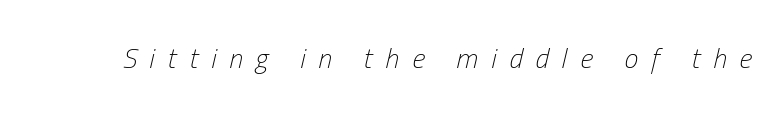
The image shows 28 px light, condensed type, italic (leaning right); set unusually wide letter spacing (+0.46 em), not underlined; low stroke contrast and a medium x-height.
